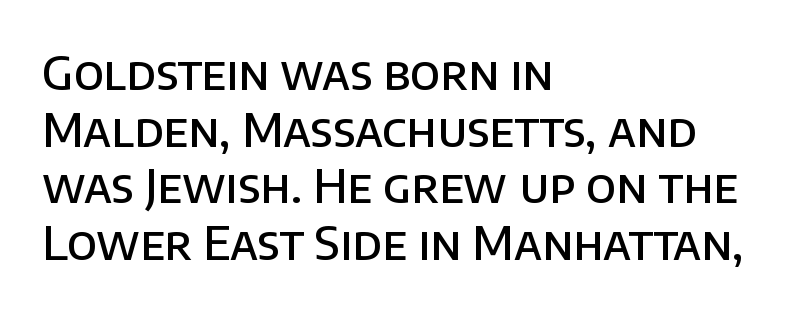
Q: Is the text bold? A: Semi-bold.
Q: Is the text italic (slanted)? A: No, it is upright.
Q: Is the typeface a serif or a sans-serif typeface? A: Sans-serif.
Q: Is the text underlined? A: No.
Q: How is the paragraph aligned? A: Left-aligned.
Q: Is the spacing between letters normal or unusually wide? A: Normal.
Q: Width (condensed, normal, or wide)? A: Normal.
Q: Stroke contrast? A: Low.
Q: x-height? A: Large.
Q: Monospaced? A: No.
